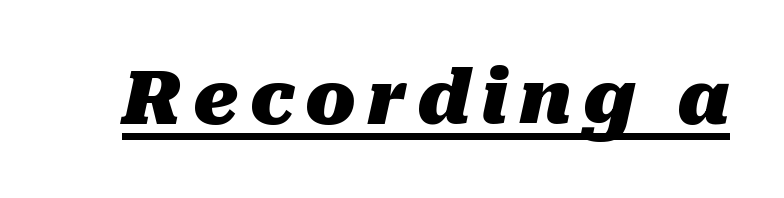
The glyphs have the mass of a bold cut. Proportional: the letters do not fall into vertical columns. Italic? Definitely — the glyphs are oblique. Emphasis is given by a line drawn under the lettering.
